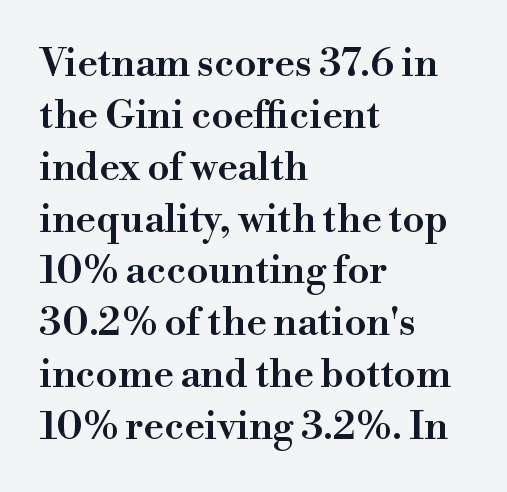
{"serif": "yes", "italic": "no", "bold": "semi", "weight": "semibold", "width": "normal", "stroke_contrast": "high", "x_height": "small", "monospaced": "no", "underline": "no", "align": "left", "line_spacing": "normal", "line_spacing_ratio": 1.33, "letter_spacing": "normal", "letter_spacing_em": 0.0, "glyph_px": 39}
